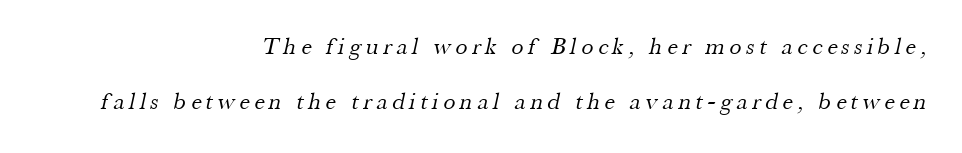
The image shows 24 px text type; set right-aligned, loose line spacing (2.31x), unusually wide letter spacing (+0.2 em), not underlined.
